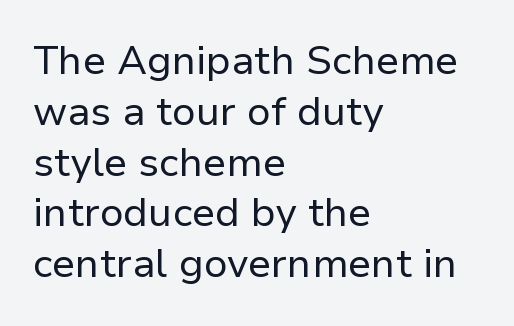
Q: Is the text bold? A: No.
Q: Is the text italic (slanted)? A: No, it is upright.
Q: Is the typeface a serif or a sans-serif typeface? A: Sans-serif.
Q: Is the text underlined? A: No.
Q: How is the paragraph aligned? A: Left-aligned.
Q: Is the spacing between letters normal or unusually wide? A: Normal.
Q: Is the spacing between lines tight, normal or loose? A: Normal.
Q: Width (condensed, normal, or wide)? A: Normal.
Q: Stroke contrast? A: Low.
Q: x-height? A: Medium.
Q: Monospaced? A: No.
